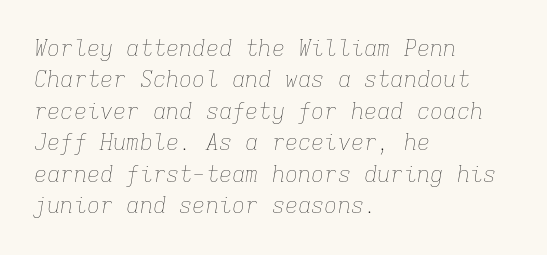
{"italic": "yes", "lean": "right", "slant_degrees": 9, "bold": "no", "underline": "no", "align": "left", "line_spacing": "normal", "line_spacing_ratio": 1.43, "letter_spacing": "normal", "letter_spacing_em": 0.0, "glyph_px": 22}
